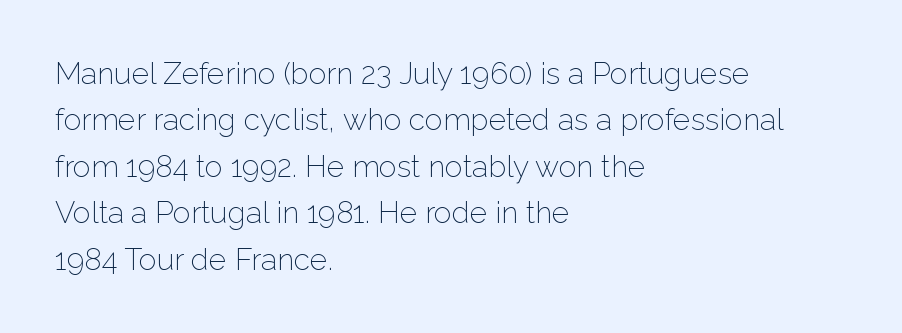
{"serif": "no", "italic": "no", "bold": "no", "weight": "light", "width": "normal", "stroke_contrast": "low", "x_height": "medium", "monospaced": "no", "underline": "no", "align": "left", "line_spacing": "normal", "line_spacing_ratio": 1.55, "letter_spacing": "normal", "letter_spacing_em": 0.0, "glyph_px": 30}
